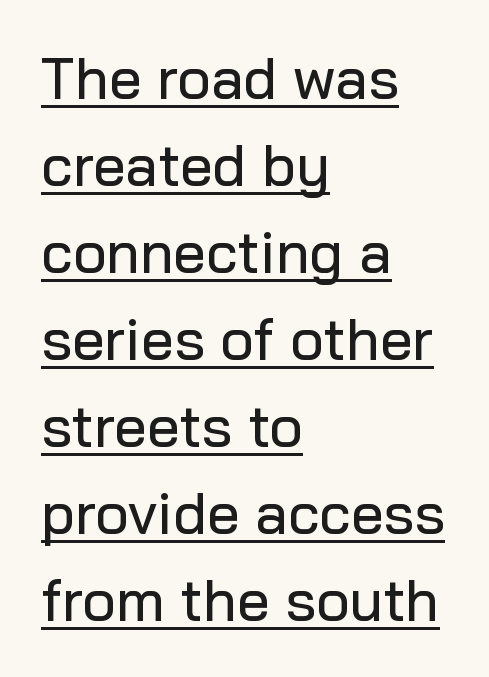
A classic flush-left, rag-right setting is used for this passage. Honestly, the underline is the first thing you notice here. These lines were composed using upright roman letters. The passage shown is typeset with a sans-serif family. A normal amount of white space separates one row of letters from the next. The letters advance in unequal steps, a hallmark of proportional type.
